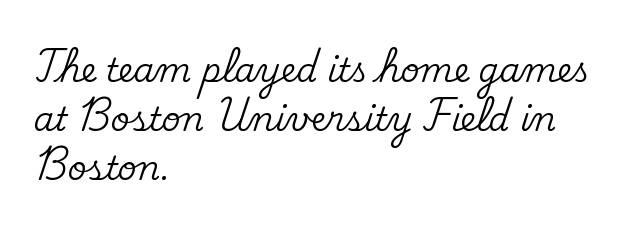
Caption: standard tracking, unaltered. The foot of each line stays bare and open. Whoever set this chose a conventional vertical rhythm. Caption: multi-line text, flush left, ragged right. Think of a printed novel: that variable character pitch is what you see here.
